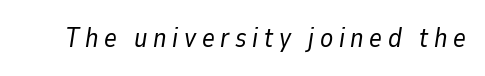
The image shows 27 px text type, italic (leaning right); set unusually wide letter spacing (+0.21 em), not underlined.
